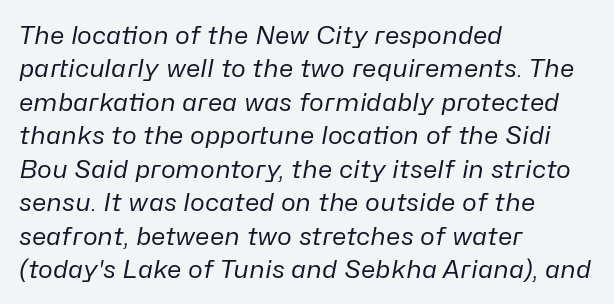
{"italic": "yes", "lean": "right", "slant_degrees": 10, "bold": "no", "underline": "no", "align": "left", "line_spacing": "normal", "line_spacing_ratio": 1.34, "letter_spacing": "normal", "letter_spacing_em": 0.0, "glyph_px": 25}
